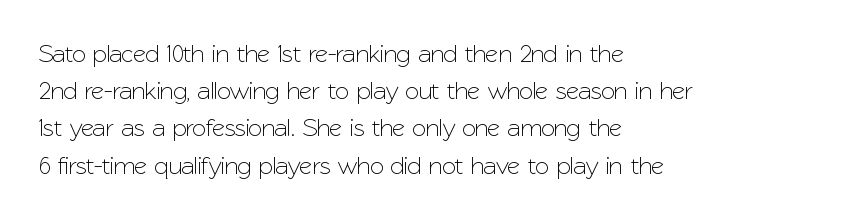
The image shows 25 px text type, upright; set left-aligned, normal line spacing (1.49x), normal letter spacing, not underlined.
